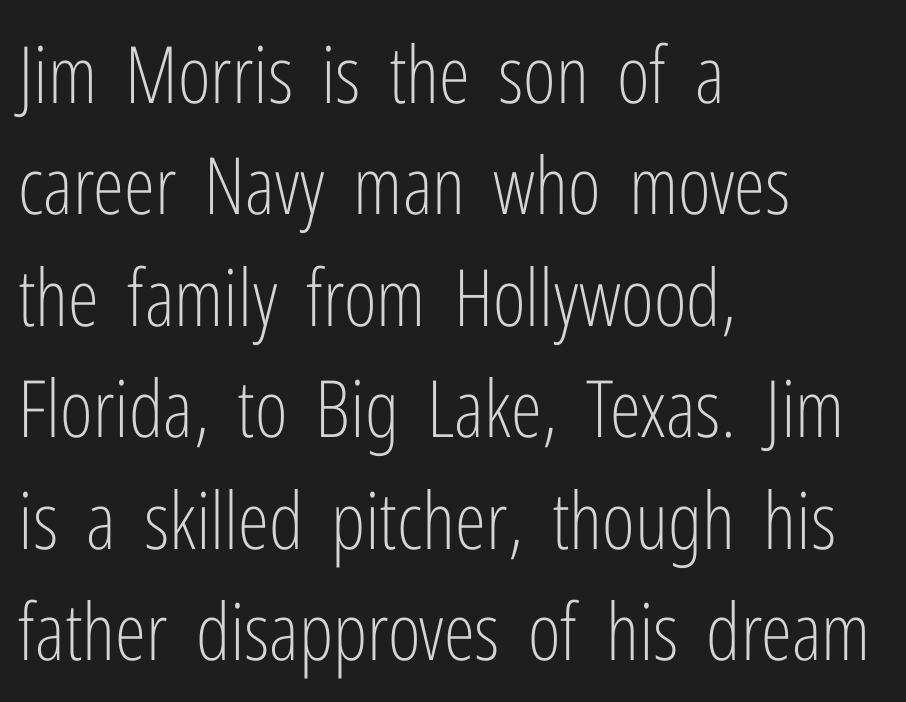
Nobody drew a line under any word here. This rendering employs a face without finishing strokes, i.e., a sans-serif. Bold? No — there's no thickening of the strokes. Typeset ragged right — the left edge is the straight one. Do the letters lean? They stand straight. Notice how descenders clear the ascenders below comfortably — that's standard leading.
